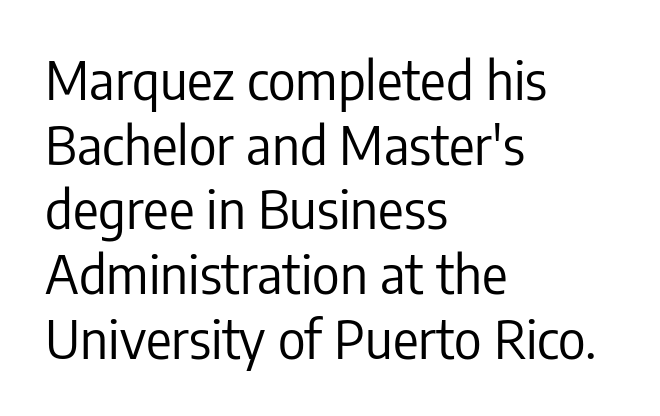
{"serif": "no", "italic": "no", "bold": "no", "weight": "regular", "width": "condensed", "stroke_contrast": "low", "x_height": "medium", "monospaced": "no", "underline": "no", "align": "left", "line_spacing_ratio": 1.22, "letter_spacing": "normal", "letter_spacing_em": 0.0, "glyph_px": 53}
